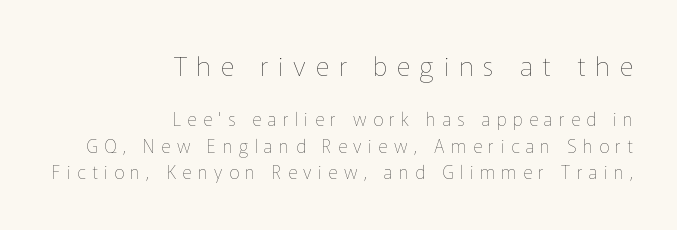
Q: Is the text bold? A: No.
Q: Is the text italic (slanted)? A: No, it is upright.
Q: Is the text underlined? A: No.
Q: How is the paragraph aligned? A: Right-aligned.
Q: Is the spacing between letters normal or unusually wide? A: Unusually wide.
Q: Is the spacing between lines tight, normal or loose? A: Normal.
Q: Which block of text is set in a larger size, the first (top) or the second (bottom)? A: The first (top) one.
